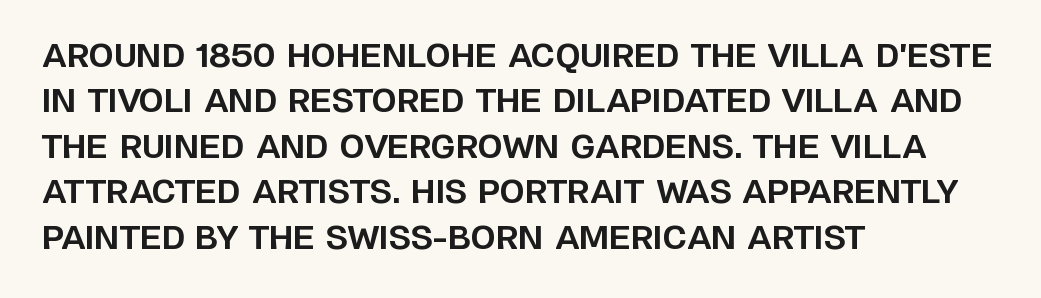
Descenders are the only things crossing below the line. Is there much room between lines? A standard amount, neither cramped nor airy. A typesetter would mark this as roman, not italic. Line starts are locked; line ends wander. Think of a printed novel: that variable character pitch is what you see here. Serifs: no, the terminals of the letterforms are clean.
